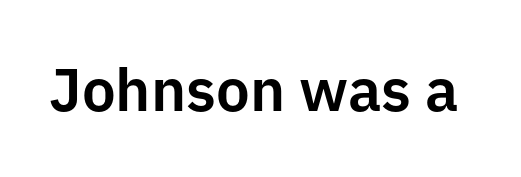
The image shows 60 px sans-serif type, upright; set normal letter spacing, not underlined; low stroke contrast and a medium x-height.
